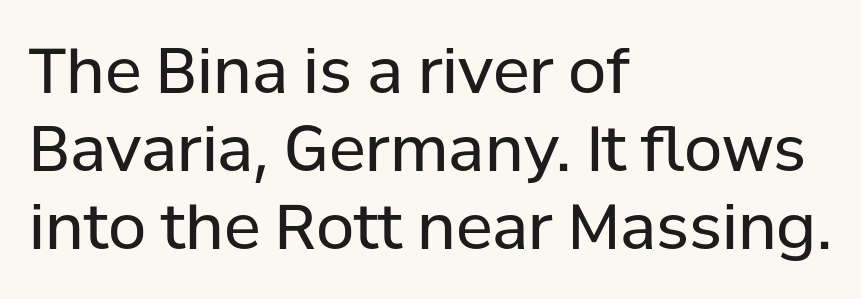
Q: Is the text bold? A: No.
Q: Is the text italic (slanted)? A: No, it is upright.
Q: Is the typeface a serif or a sans-serif typeface? A: Sans-serif.
Q: Is the text underlined? A: No.
Q: How is the paragraph aligned? A: Left-aligned.
Q: Is the spacing between letters normal or unusually wide? A: Normal.
Q: Is the spacing between lines tight, normal or loose? A: Normal.
Q: Width (condensed, normal, or wide)? A: Normal.
Q: Stroke contrast? A: Low.
Q: x-height? A: Medium.
Q: Monospaced? A: No.
